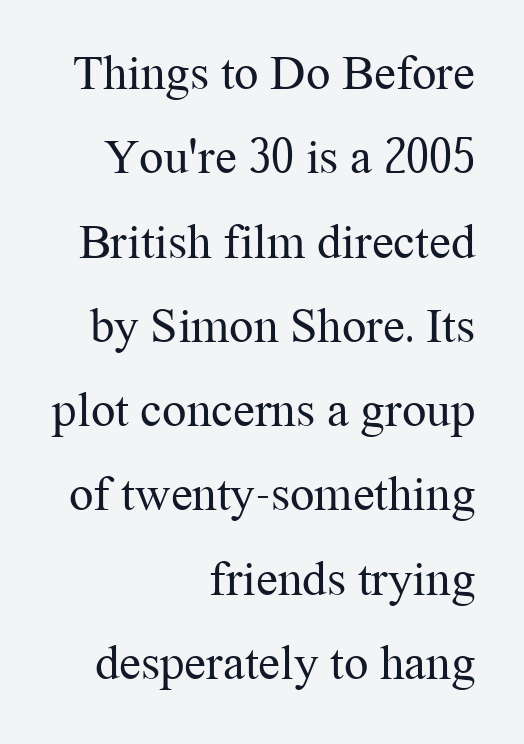
Teacher's note: observe the even right margin — that is flush-right alignment. This reads as an unemphasized weight, regular at the heaviest. Old-style or modern, the face here clearly has serifs. The letters stand straight up with perfectly vertical stems. Is this a fixed-width face? No — the glyphs have proportional, varying widths.
